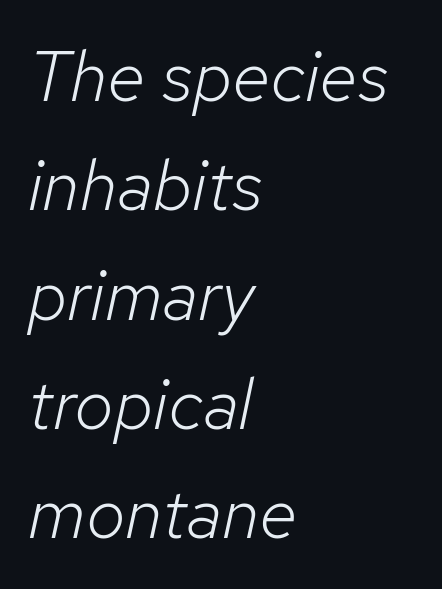
The image shows 71 px light type, italic (leaning right); set left-aligned, normal line spacing (1.54x), normal letter spacing, not underlined; low stroke contrast and a medium x-height.
